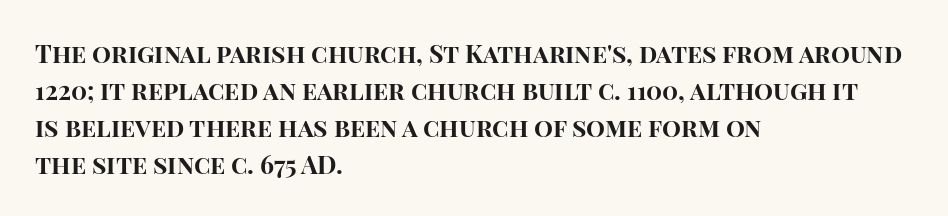
{"italic": "no", "bold": "yes", "underline": "no", "align": "left", "line_spacing": "normal", "line_spacing_ratio": 1.48, "letter_spacing": "normal", "letter_spacing_em": 0.0, "glyph_px": 25}
